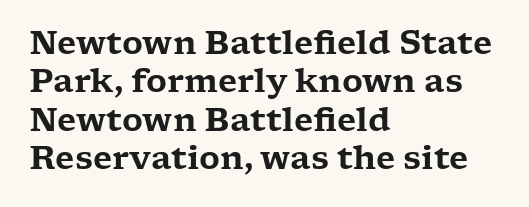
The image shows 32 px wide serif type, upright; set left-aligned, line spacing 1.2x, normal letter spacing, not underlined; low stroke contrast and a medium x-height.
